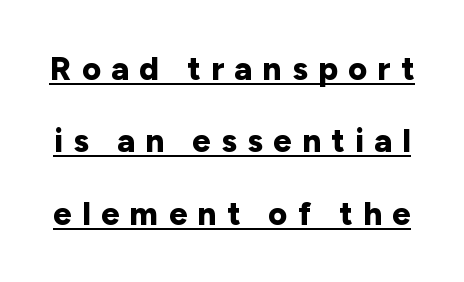
The image shows 33 px bold sans-serif type, upright; set loose line spacing (2.19x), unusually wide letter spacing (+0.31 em), underlined; low stroke contrast and a medium x-height.
